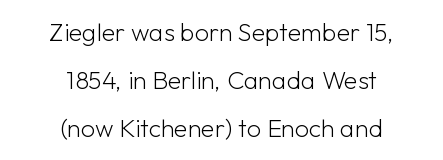
{"italic": "no", "bold": "no", "underline": "no", "align": "center", "line_spacing": "loose", "line_spacing_ratio": 1.92, "letter_spacing": "normal", "letter_spacing_em": 0.0, "glyph_px": 25}
